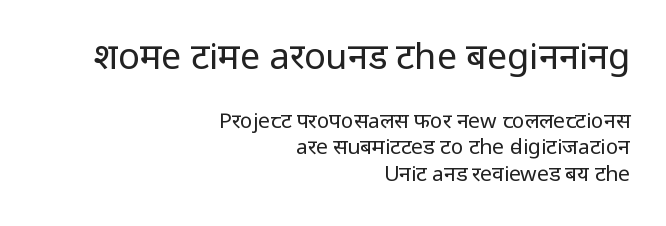
{"serif": "no", "italic": "no", "bold": "no", "weight": "regular", "width": "normal", "stroke_contrast": "low", "x_height": "medium", "monospaced": "no", "underline": "no", "align": "right", "line_spacing_ratio": 1.24, "letter_spacing": "normal", "letter_spacing_em": 0.0, "larger_block": "first", "size_ratio": 1.71, "glyph_px": 36}
